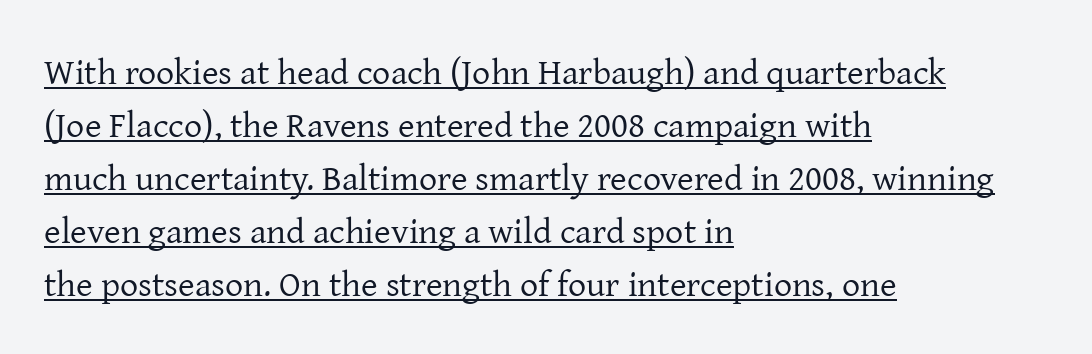
The image shows 36 px regular-weight serif type, upright; set left-aligned, normal line spacing (1.47x), normal letter spacing, underlined; low stroke contrast and a medium x-height.
